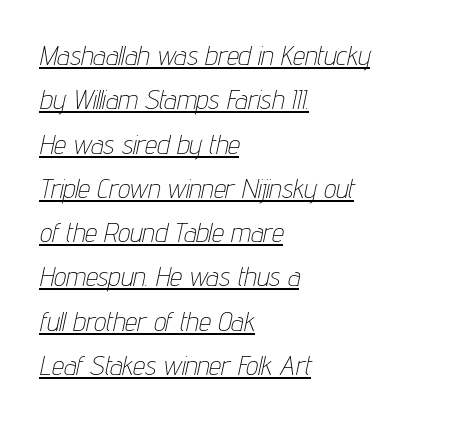
Q: Is the text bold? A: No.
Q: Is the text italic (slanted)? A: Yes, it leans right by about 12 degrees.
Q: Is the text underlined? A: Yes.
Q: How is the paragraph aligned? A: Left-aligned.
Q: Is the spacing between letters normal or unusually wide? A: Normal.
Q: Is the spacing between lines tight, normal or loose? A: Normal.
